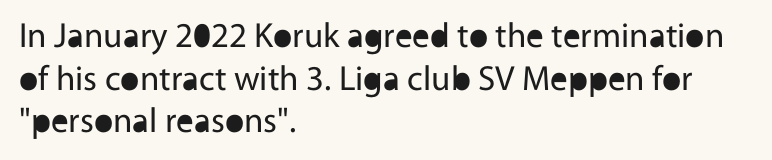
The image shows 35 px regular-weight sans-serif type, upright; set left-aligned, line spacing 1.22x, normal letter spacing, not underlined; a medium x-height.
